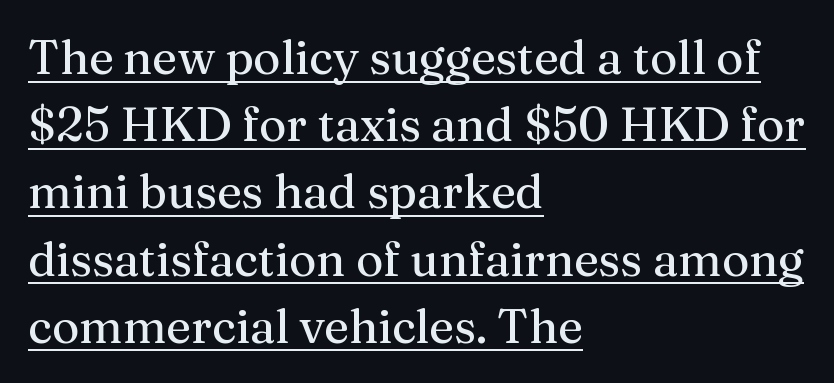
You could not count columns in this text — the font is proportionally spaced. Is there any slant? The stems are plumb. The rag falls on the right side of this text block. A normal amount of white space separates one row of letters from the next.
